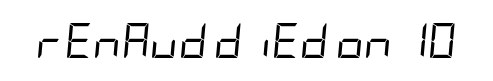
{"italic": "yes", "lean": "right", "slant_degrees": 5, "bold": "no", "weight": "regular", "width": "condensed", "stroke_contrast": "low", "x_height": "large", "underline": "no", "letter_spacing": "normal", "letter_spacing_em": 0.0, "glyph_px": 35}
